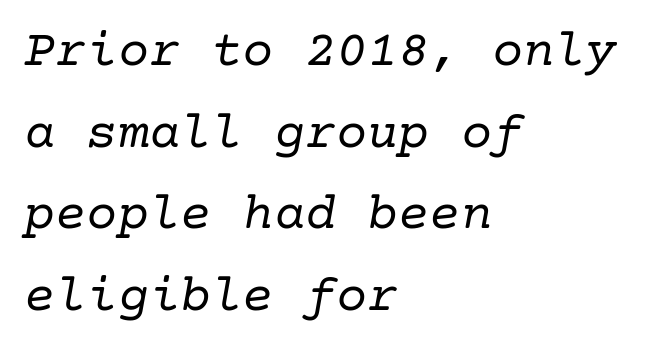
The image shows 52 px regular-weight serif type, italic (leaning right); set left-aligned, normal line spacing (1.57x), normal letter spacing, not underlined; low stroke contrast and a medium x-height.
